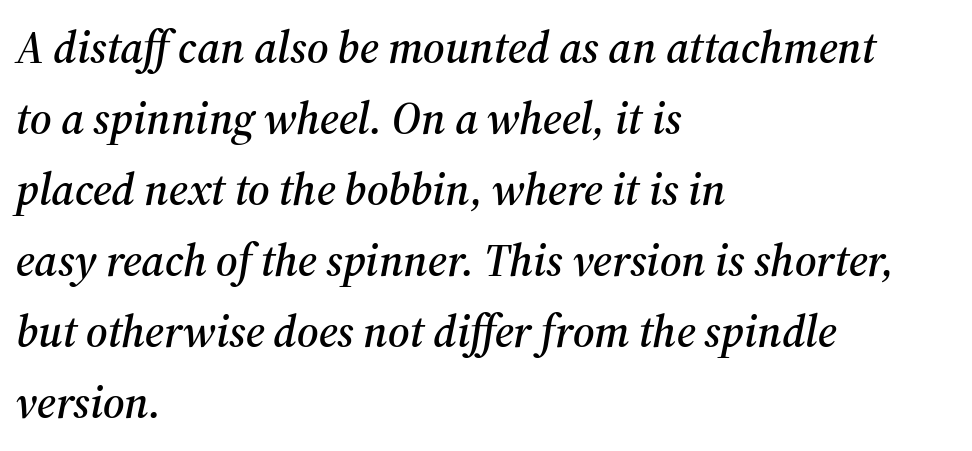
Does the type have serifs? Yes, each stem ends in a small foot. Tall strokes in this sample are angled rather than plumb. The type is set solid horizontally, with unmodified tracking. Quick note: underline off. Visually the block forms a straight wall on the left and a jagged coastline on the right.
